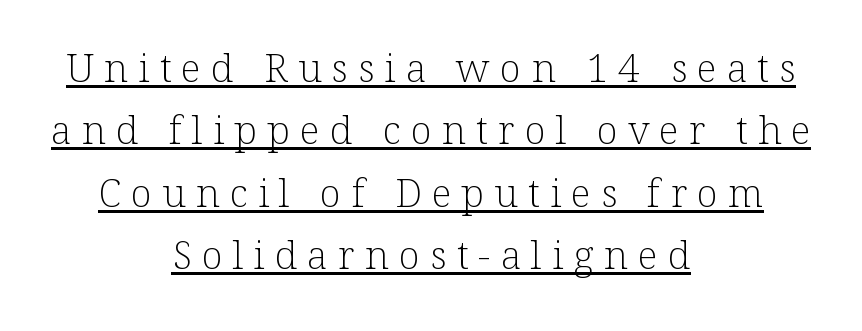
The image shows 39 px light serif type, upright; set centered, normal line spacing (1.6x), unusually wide letter spacing (+0.26 em), underlined; low stroke contrast and a medium x-height.
